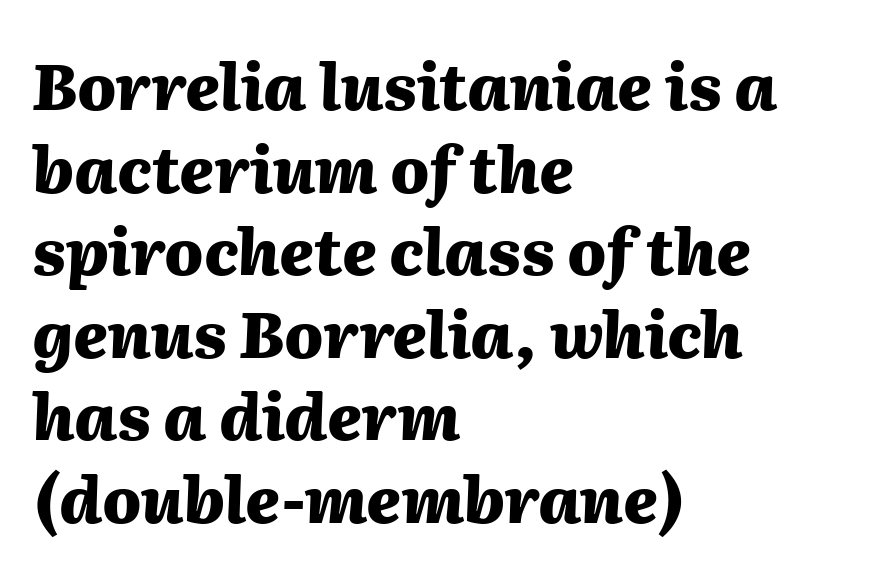
Q: Is the text bold? A: Yes.
Q: Is the text italic (slanted)? A: Yes, it leans right by about 2 degrees.
Q: Is the text underlined? A: No.
Q: How is the paragraph aligned? A: Left-aligned.
Q: Is the spacing between letters normal or unusually wide? A: Normal.
Q: Is the spacing between lines tight, normal or loose? A: Normal.
Q: Width (condensed, normal, or wide)? A: Normal.
Q: Stroke contrast? A: Medium.
Q: x-height? A: Medium.
Q: Monospaced? A: No.
